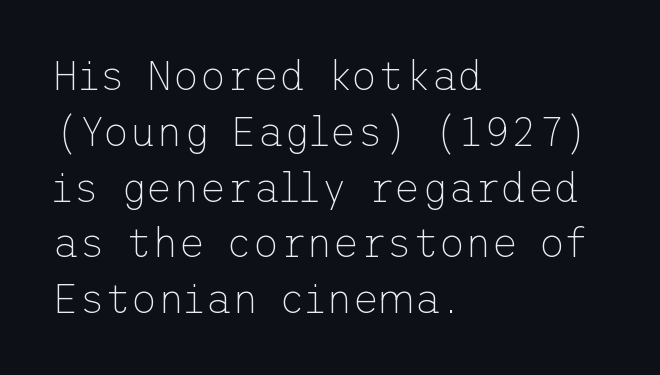
Notice how descenders clear the ascenders below comfortably — that's standard leading. A typesetter would mark this as roman, not italic. The type family on display is of the sans-serif kind. The strokes are not fattened; the text isn't bold.
